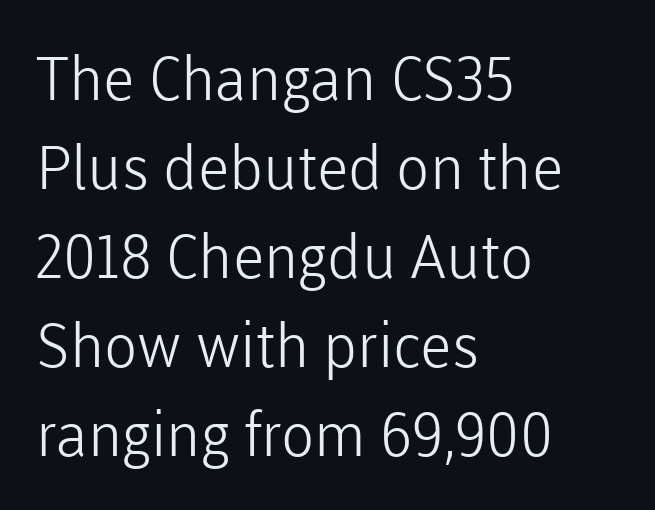
The image shows 61 px light sans-serif type, upright; set left-aligned, normal line spacing (1.46x), normal letter spacing, not underlined; low stroke contrast and a medium x-height.
